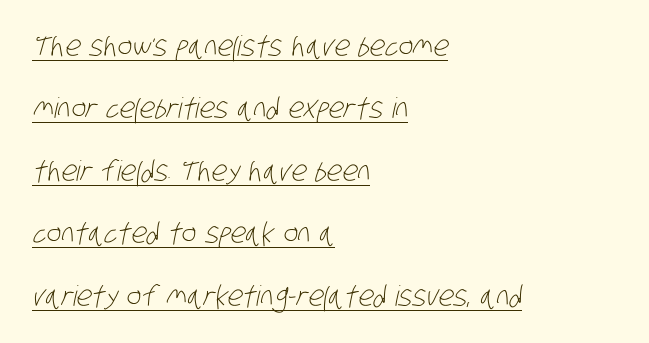
The image shows 28 px light, condensed sans-serif type; set left-aligned, loose line spacing (2.23x), normal letter spacing, underlined; low stroke contrast and a large x-height.
